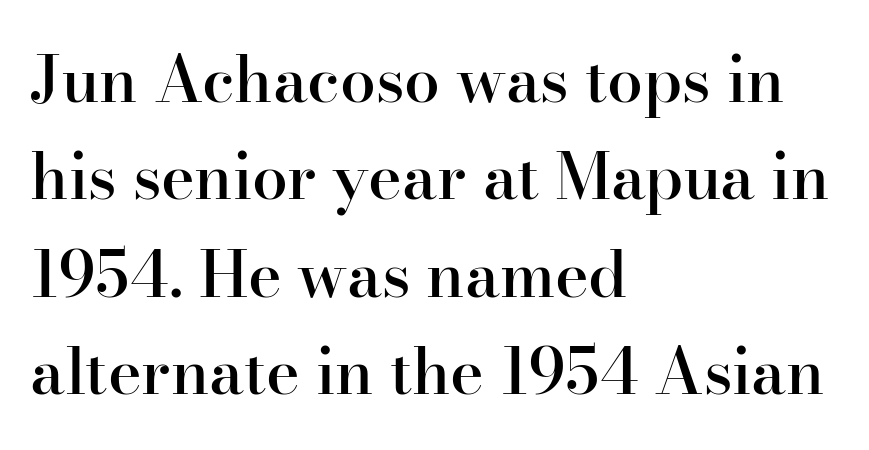
Q: Is the text bold? A: Semi-bold.
Q: Is the text italic (slanted)? A: No, it is upright.
Q: Is the typeface a serif or a sans-serif typeface? A: Serif.
Q: Is the text underlined? A: No.
Q: How is the paragraph aligned? A: Left-aligned.
Q: Is the spacing between letters normal or unusually wide? A: Normal.
Q: Is the spacing between lines tight, normal or loose? A: Normal.
Q: Width (condensed, normal, or wide)? A: Normal.
Q: Stroke contrast? A: High.
Q: x-height? A: Small.
Q: Monospaced? A: No.
